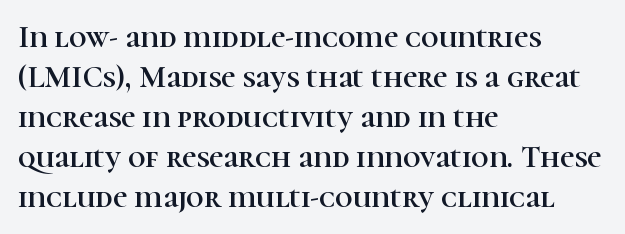
The face used here is seriffed, in the tradition of book romans. A roman cut, with each character standing at attention. Successive baselines arrive at the customary interval. The area under the type is left untouched. One-word summary of the alignment: left.
